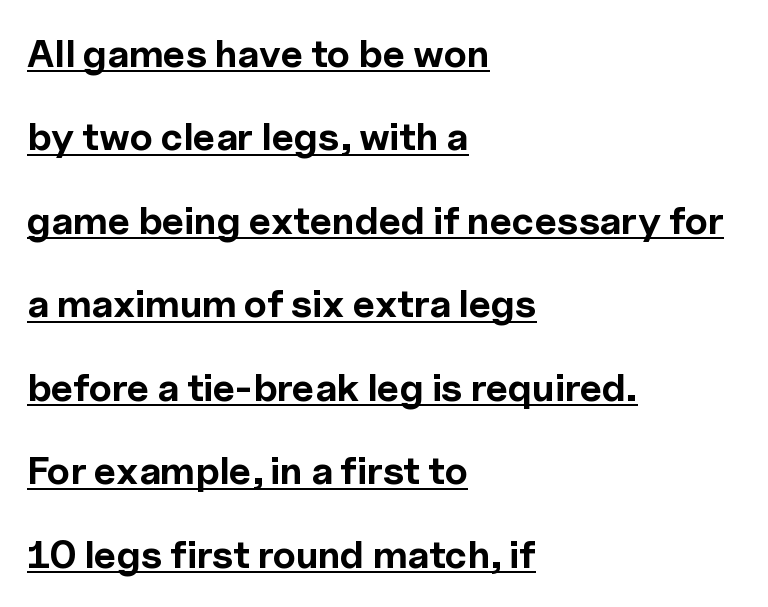
Is the block centered? No — it sits flush against the left margin. Tall strokes in this sample are plumb rather than angled. Honestly, the rows look like they've been pulled way apart. The line texture is even and compact thanks to regular tracking. The specimen includes a rule beneath the text block's lines. Emphasis by weight is at full strength: bold.
